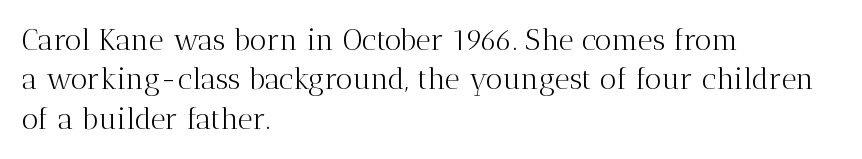
{"serif": "yes", "italic": "no", "bold": "no", "weight": "light", "width": "normal", "stroke_contrast": "medium", "x_height": "medium", "monospaced": "no", "underline": "no", "align": "left", "line_spacing": "normal", "line_spacing_ratio": 1.36, "letter_spacing": "normal", "letter_spacing_em": 0.0, "glyph_px": 29}
